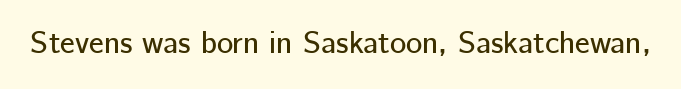
Q: Is the text italic (slanted)? A: No, it is upright.
Q: Is the typeface a serif or a sans-serif typeface? A: Sans-serif.
Q: Is the text underlined? A: No.
Q: Is the spacing between letters normal or unusually wide? A: Normal.
Q: Width (condensed, normal, or wide)? A: Normal.
Q: Stroke contrast? A: Low.
Q: x-height? A: Medium.
Q: Monospaced? A: No.
